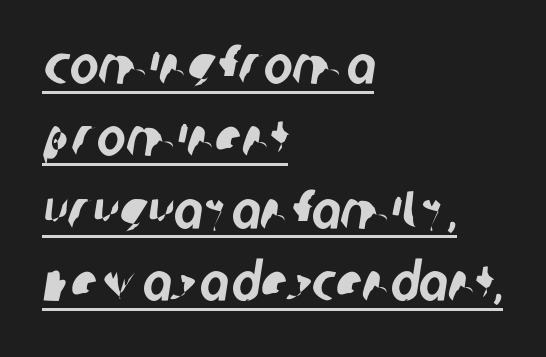
Q: Is the typeface a serif or a sans-serif typeface? A: Sans-serif.
Q: Is the text underlined? A: Yes.
Q: How is the paragraph aligned? A: Left-aligned.
Q: Is the spacing between letters normal or unusually wide? A: Normal.
Q: Is the spacing between lines tight, normal or loose? A: Normal.
Q: Width (condensed, normal, or wide)? A: Condensed.
Q: Stroke contrast? A: Low.
Q: x-height? A: Large.
Q: Monospaced? A: No.
